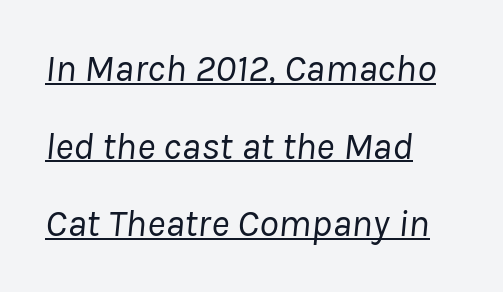
{"italic": "yes", "lean": "right", "slant_degrees": 8, "bold": "no", "weight": "regular", "width": "normal", "stroke_contrast": "low", "x_height": "medium", "monospaced": "no", "underline": "yes", "align": "left", "line_spacing": "loose", "line_spacing_ratio": 1.99, "letter_spacing": "normal", "letter_spacing_em": 0.0, "glyph_px": 39}
